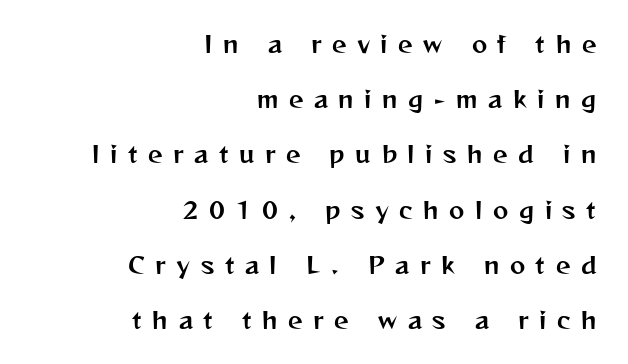
The image shows 23 px text type, upright; set right-aligned, loose line spacing (2.4x), unusually wide letter spacing (+0.46 em), not underlined.
